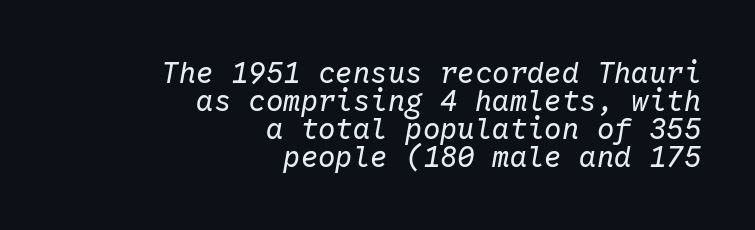
The image shows 29 px regular-weight type, italic (leaning right), monospaced; set right-aligned, tight line spacing (0.96x), normal letter spacing, not underlined; low stroke contrast and a medium x-height.
